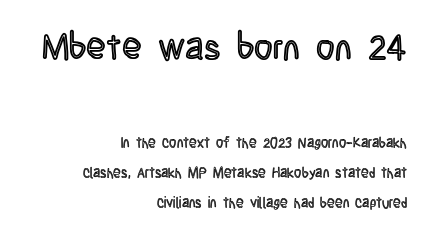
Q: Is the text italic (slanted)? A: No, it is upright.
Q: Is the text underlined? A: No.
Q: How is the paragraph aligned? A: Right-aligned.
Q: Is the spacing between letters normal or unusually wide? A: Normal.
Q: Is the spacing between lines tight, normal or loose? A: Loose.
Q: Which block of text is set in a larger size, the first (top) or the second (bottom)? A: The first (top) one.
Q: Width (condensed, normal, or wide)? A: Condensed.
Q: x-height? A: Large.
Q: Monospaced? A: No.
